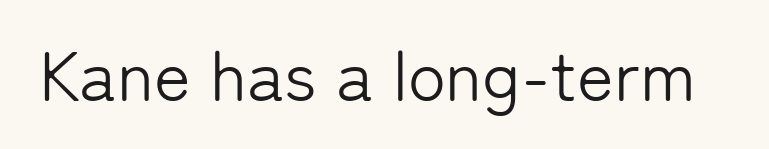
Tracking value appears to be zero — textbook default spacing. In terms of posture, this sample is upright. You can tell from the bare stems that sans-serif type was used. The space beneath each line is pristine and unruled.
